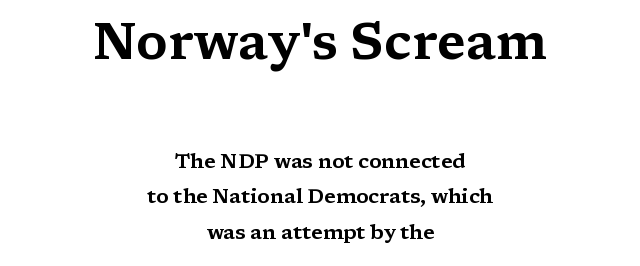
Q: Is the text italic (slanted)? A: No, it is upright.
Q: Is the typeface a serif or a sans-serif typeface? A: Serif.
Q: Is the text underlined? A: No.
Q: How is the paragraph aligned? A: Centered.
Q: Is the spacing between letters normal or unusually wide? A: Normal.
Q: Which block of text is set in a larger size, the first (top) or the second (bottom)? A: The first (top) one.
Q: Width (condensed, normal, or wide)? A: Wide.
Q: Stroke contrast? A: Medium.
Q: x-height? A: Medium.
Q: Monospaced? A: No.
